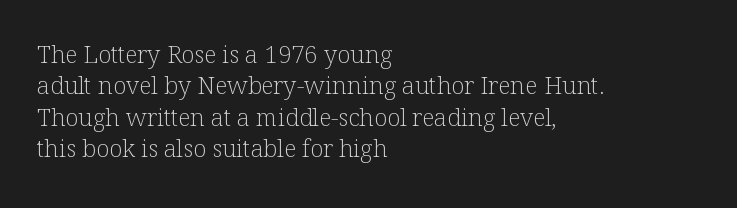
What stands out about the letter spacing? Nothing — it is the standard amount. Unmarked baselines from the first word to the last. The rendering anchors every line to the left-hand side. Regarding leading, the lines here are spaced in the standard way. Compared with a typical body face, this is equally light or lighter still. In terms of posture, this sample is upright.
